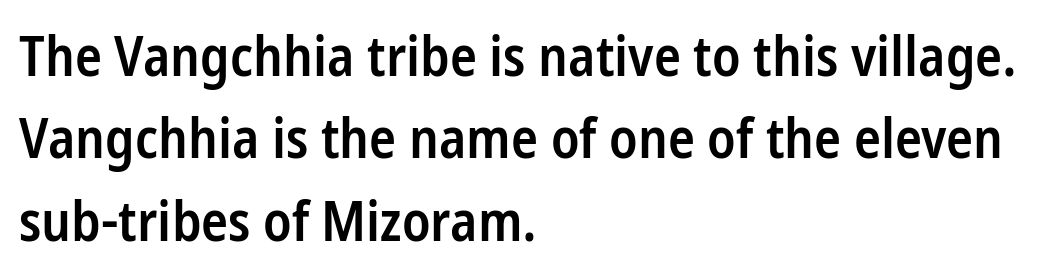
The image shows 56 px semibold, condensed sans-serif type, upright; set left-aligned, normal line spacing (1.47x), normal letter spacing, not underlined; low stroke contrast and a medium x-height.
